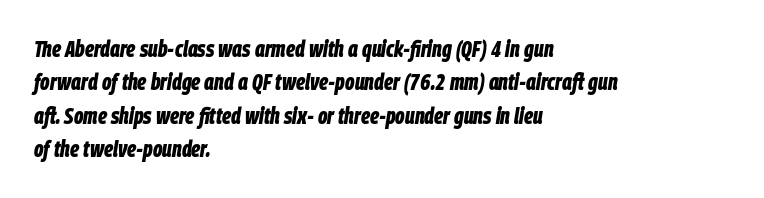
Words float on clear page, feet unadorned. Honestly, the letter spacing is just normal — you wouldn't notice it. Each new line begins a customary step beneath the previous one. The sample has been set heavy, in full bold. Does the copy run flush right? No — it runs flush left.
